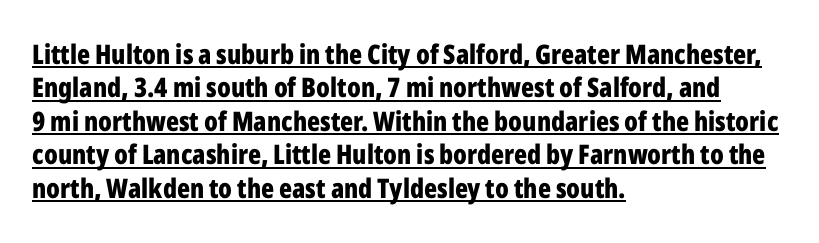
Nope, not italic — everything's standing straight. A full-strength bold gives these letters their thick strokes. Each line of the rendering has a horizontal stroke beneath the glyphs. Left-aligned paragraph, ragged on the right. Nothing unusual about the tracking: characters are spaced as the font intends.
